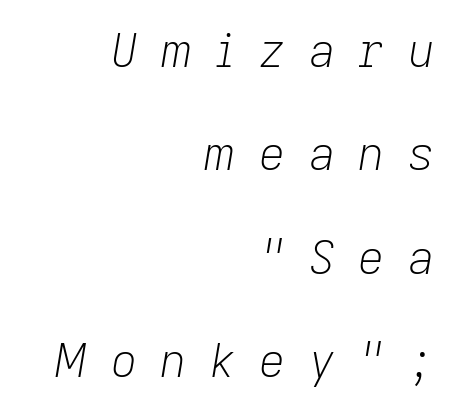
{"italic": "yes", "lean": "right", "slant_degrees": 9, "bold": "no", "weight": "light", "width": "normal", "stroke_contrast": "low", "x_height": "medium", "monospaced": "no", "underline": "no", "align": "right", "line_spacing": "loose", "line_spacing_ratio": 2.25, "letter_spacing": "wide", "letter_spacing_em": 0.5, "glyph_px": 46}
